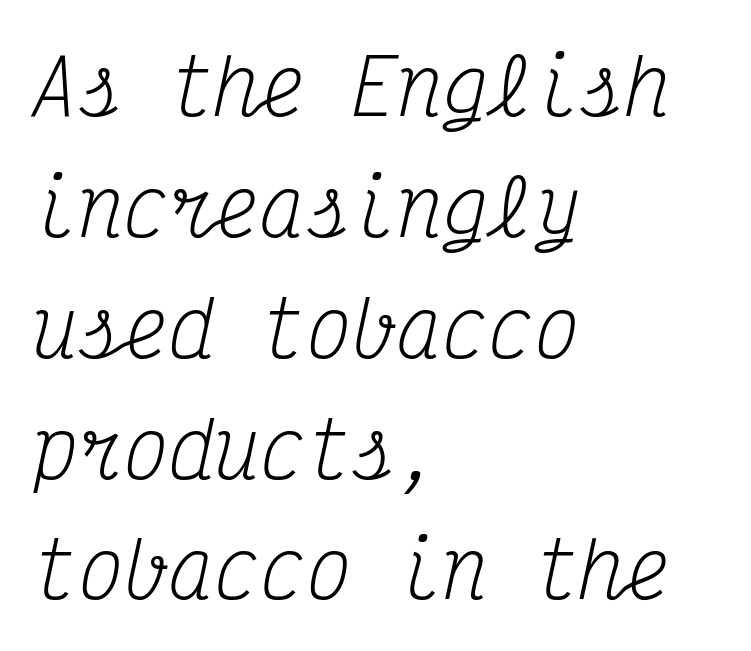
A typesetter would label this face a serif. Successive baselines arrive at the customary interval. Every character here occupies the same horizontal width, giving the sample a typewriter-like rhythm. Stems here are at most as thick as an everyday book face. Is the type slanted? Yes — the strokes lean at a clear angle.
